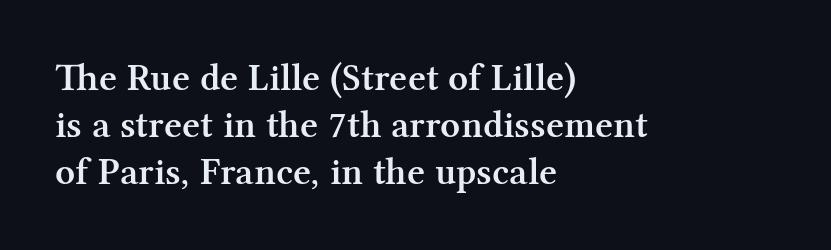
The image shows 39 px semibold serif type, upright; set left-aligned, line spacing 1.21x, normal letter spacing, not underlined; medium stroke contrast and a medium x-height.
